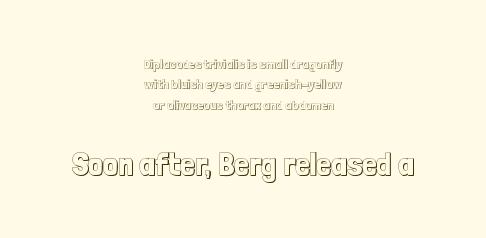
{"italic": "no", "width": "condensed", "x_height": "medium", "monospaced": "no", "underline": "no", "align": "center", "line_spacing": "normal", "line_spacing_ratio": 1.46, "letter_spacing": "normal", "letter_spacing_em": 0.0, "larger_block": "second", "size_ratio": 2.36, "glyph_px": 33}
